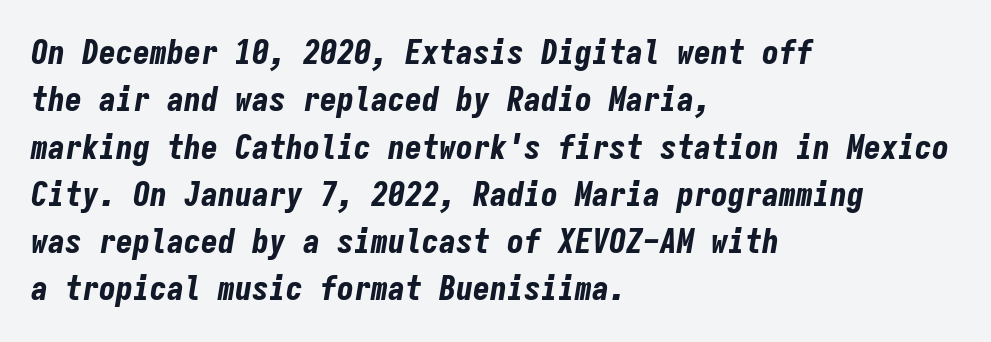
Q: Is the text bold? A: Yes.
Q: Is the text italic (slanted)? A: Yes, it leans right by about 9 degrees.
Q: Is the text underlined? A: No.
Q: How is the paragraph aligned? A: Left-aligned.
Q: Is the spacing between letters normal or unusually wide? A: Normal.
Q: Is the spacing between lines tight, normal or loose? A: Normal.
Q: Width (condensed, normal, or wide)? A: Condensed.
Q: Stroke contrast? A: Low.
Q: x-height? A: Medium.
Q: Monospaced? A: Yes.
